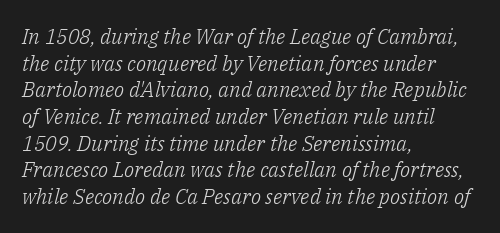
The image shows 21 px text type, italic (leaning right); set left-aligned, normal line spacing (1.27x), normal letter spacing, not underlined.
